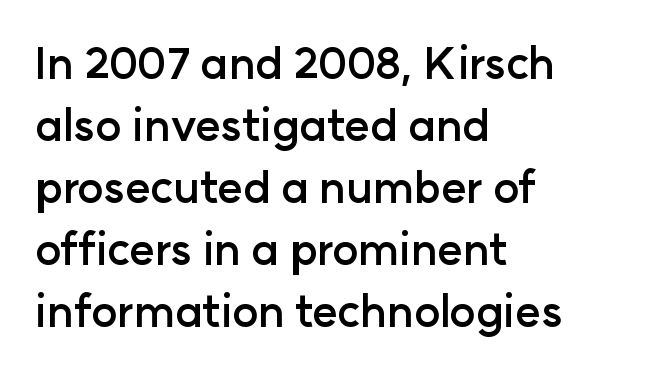
Does the copy run flush right? No — it runs flush left. Letter spacing: default. No word sits above an underline. Do the letters lean? They stand straight. Leading: standard. Students, this is bold: see how much ink each stroke carries.
